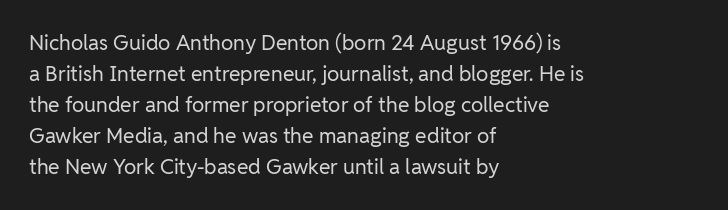
Q: Is the text bold? A: No.
Q: Is the text italic (slanted)? A: No, it is upright.
Q: Is the text underlined? A: No.
Q: How is the paragraph aligned? A: Left-aligned.
Q: Is the spacing between letters normal or unusually wide? A: Normal.
Q: Is the spacing between lines tight, normal or loose? A: Normal.
